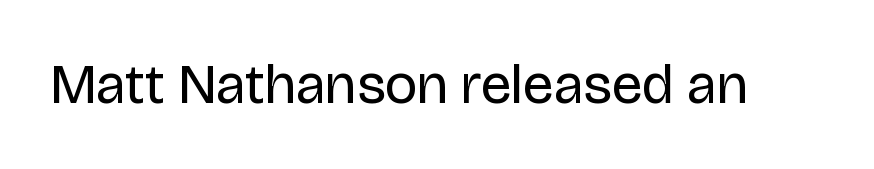
Q: Is the text bold? A: No.
Q: Is the text italic (slanted)? A: No, it is upright.
Q: Is the typeface a serif or a sans-serif typeface? A: Sans-serif.
Q: Is the text underlined? A: No.
Q: Is the spacing between letters normal or unusually wide? A: Normal.
Q: Width (condensed, normal, or wide)? A: Normal.
Q: Stroke contrast? A: Low.
Q: x-height? A: Large.
Q: Monospaced? A: No.
